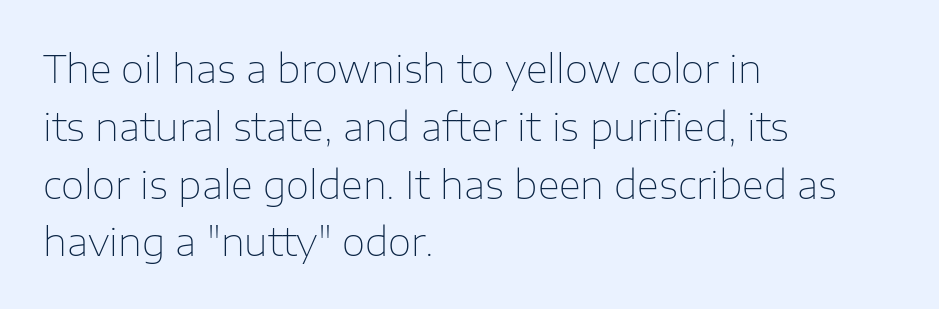
The typesetting does not lean heavy: it is not bold. How would I describe the line gaps? Plain and ordinary. Glance below the letters and you will spot only blank space. Honestly, the letter spacing is just normal — you wouldn't notice it. Line beginnings align vertically; line endings do not. The face used here is a sans, in the tradition of grotesques and geometrics.
